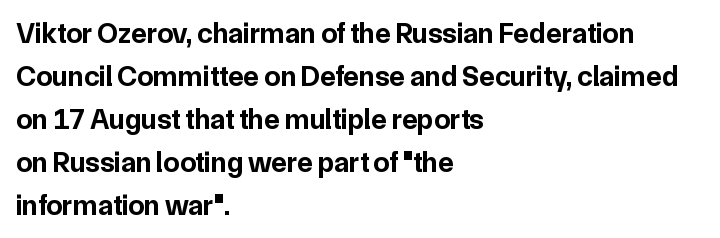
The image shows 29 px bold sans-serif type, upright; set left-aligned, normal line spacing (1.48x), normal letter spacing, not underlined; low stroke contrast and a medium x-height.
